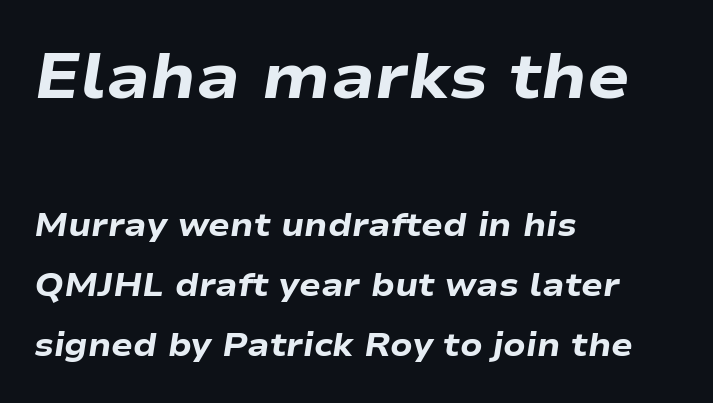
Note the varied advance widths — an 'i' is clearly narrower than an 'm'. Character size in the leading block exceeds that of the trailing block. Slant detected: the letters are inclined. Every row of glyphs begins at an identical x-position on the left.
